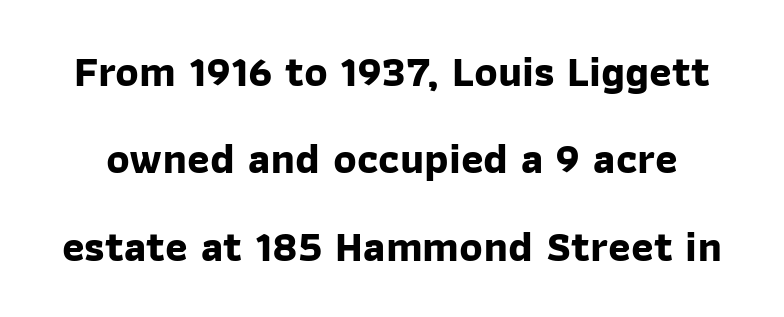
{"serif": "no", "bold": "yes", "weight": "bold", "width": "normal", "stroke_contrast": "low", "x_height": "medium", "monospaced": "no", "underline": "no", "line_spacing": "loose", "line_spacing_ratio": 2.03, "letter_spacing": "normal", "letter_spacing_em": 0.0, "glyph_px": 43}
